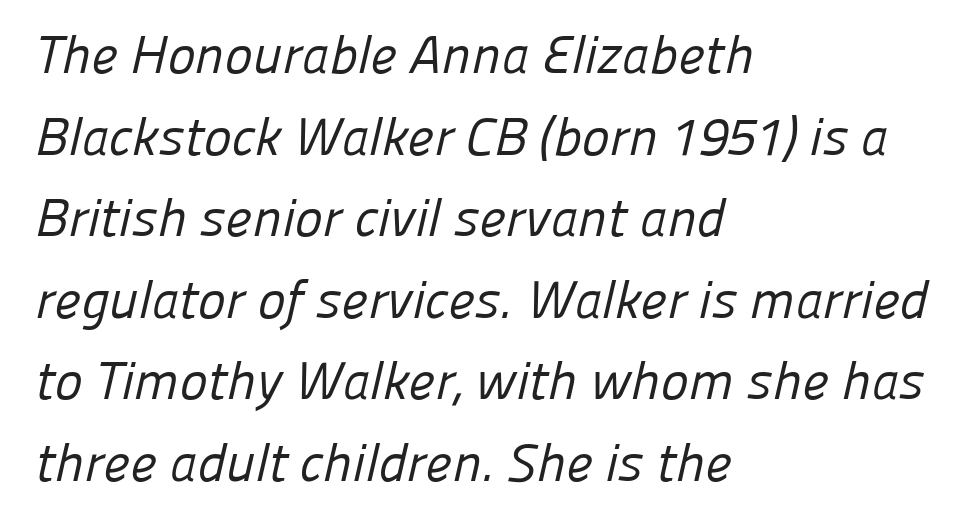
{"serif": "no", "bold": "no", "weight": "regular", "width": "normal", "stroke_contrast": "low", "x_height": "medium", "monospaced": "no", "underline": "no", "align": "left", "line_spacing": "normal", "line_spacing_ratio": 1.54, "letter_spacing": "normal", "letter_spacing_em": 0.0, "glyph_px": 53}
